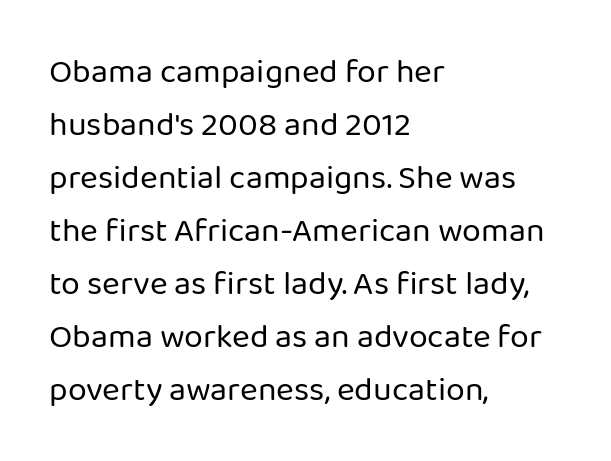
The image shows 34 px regular-weight sans-serif type, upright; set left-aligned, normal line spacing (1.56x), normal letter spacing, not underlined; low stroke contrast and a medium x-height.
